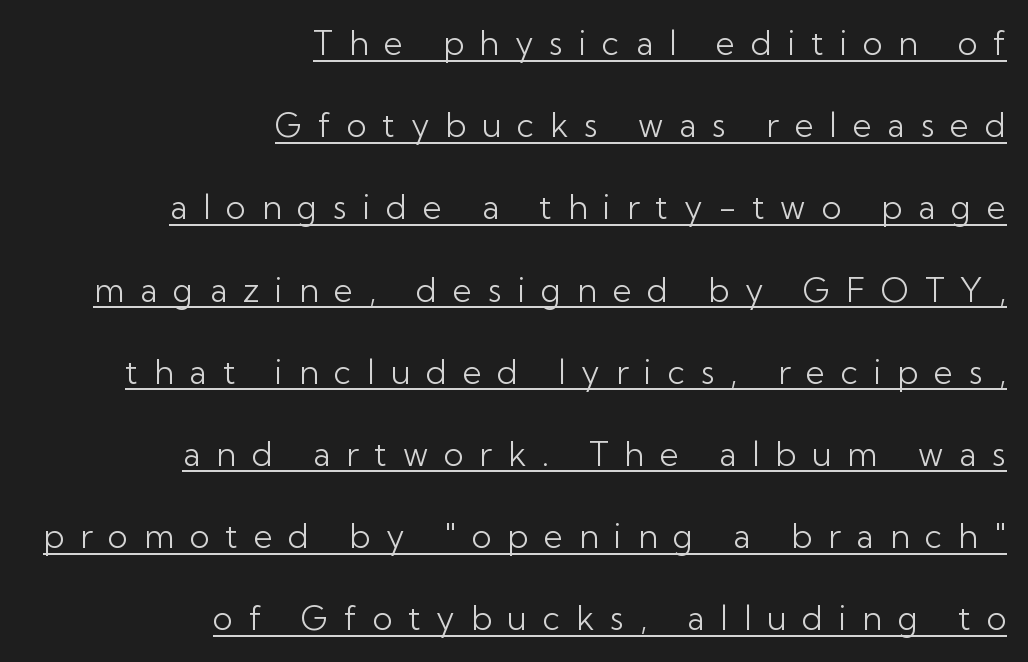
{"serif": "no", "italic": "no", "bold": "no", "weight": "light", "width": "normal", "stroke_contrast": "low", "x_height": "medium", "monospaced": "no", "underline": "yes", "align": "right", "line_spacing": "loose", "line_spacing_ratio": 2.49, "letter_spacing": "wide", "letter_spacing_em": 0.48, "glyph_px": 33}
